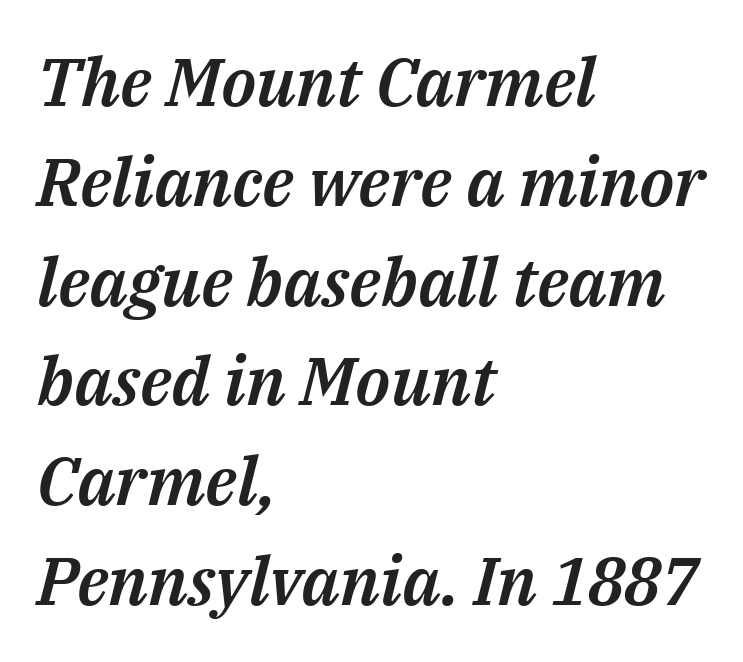
{"italic": "yes", "lean": "right", "slant_degrees": 14, "width": "normal", "stroke_contrast": "medium", "x_height": "medium", "monospaced": "no", "underline": "no", "align": "left", "line_spacing": "normal", "line_spacing_ratio": 1.49, "letter_spacing": "normal", "letter_spacing_em": 0.0, "glyph_px": 67}
